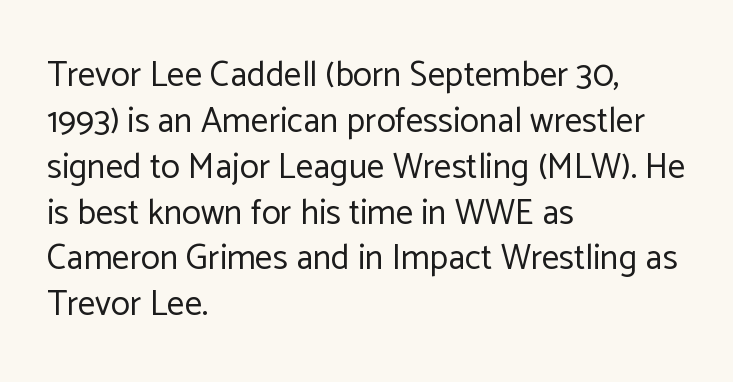
{"serif": "no", "italic": "no", "bold": "no", "weight": "regular", "width": "normal", "stroke_contrast": "low", "x_height": "medium", "monospaced": "no", "underline": "no", "align": "left", "line_spacing": "normal", "line_spacing_ratio": 1.31, "letter_spacing": "normal", "letter_spacing_em": 0.0, "glyph_px": 35}
